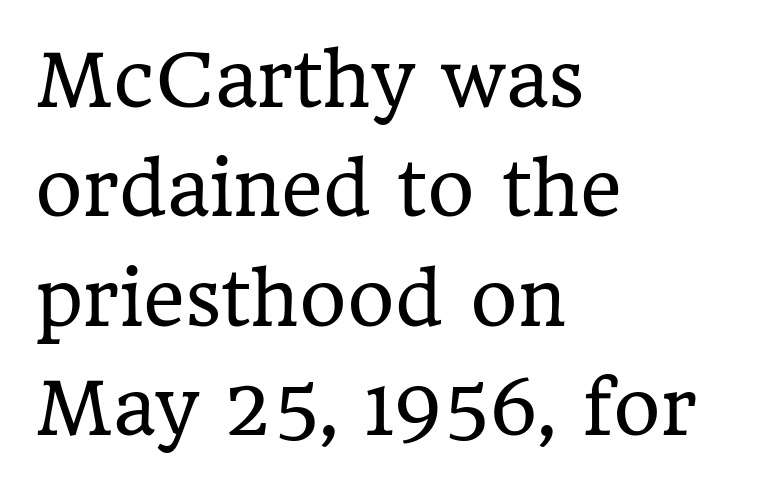
{"serif": "yes", "italic": "no", "bold": "no", "weight": "regular", "width": "normal", "stroke_contrast": "low", "x_height": "medium", "monospaced": "no", "underline": "no", "align": "left", "line_spacing": "normal", "line_spacing_ratio": 1.52, "letter_spacing": "normal", "letter_spacing_em": 0.0, "glyph_px": 72}
